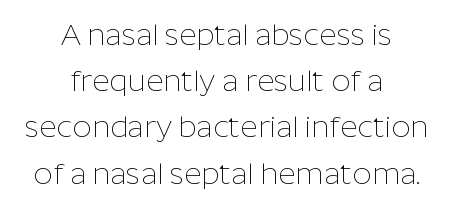
The image shows 30 px thin sans-serif type, upright; set centered, normal line spacing (1.54x), normal letter spacing, not underlined; low stroke contrast and a medium x-height.
